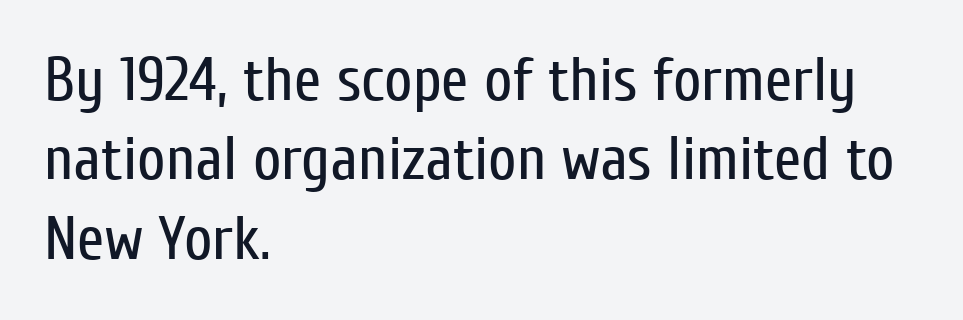
{"serif": "no", "italic": "no", "bold": "no", "weight": "regular", "width": "condensed", "stroke_contrast": "low", "x_height": "medium", "monospaced": "no", "underline": "no", "align": "left", "line_spacing": "normal", "line_spacing_ratio": 1.28, "letter_spacing": "normal", "letter_spacing_em": 0.0, "glyph_px": 62}
